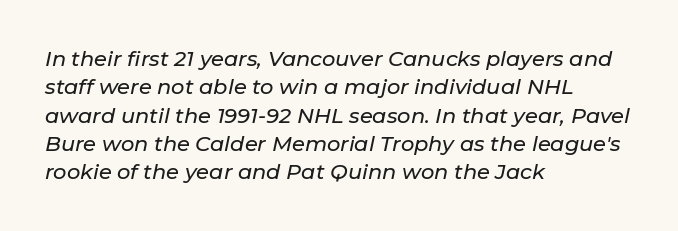
The image shows 21 px text type, italic (leaning right); set left-aligned, normal line spacing (1.35x), normal letter spacing, not underlined.
